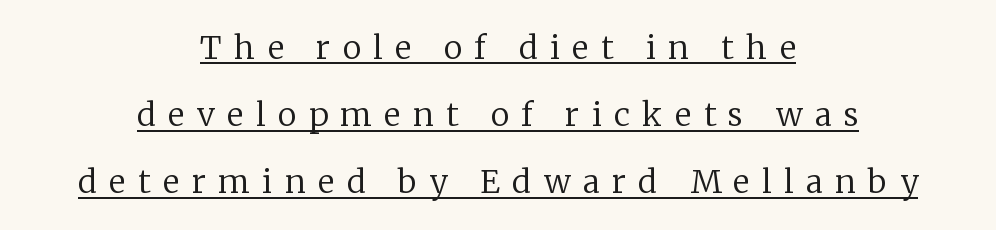
{"serif": "yes", "italic": "no", "bold": "no", "weight": "regular", "width": "normal", "stroke_contrast": "low", "x_height": "medium", "monospaced": "no", "underline": "yes", "align": "center", "line_spacing": "loose", "line_spacing_ratio": 2.1, "letter_spacing": "wide", "letter_spacing_em": 0.39, "glyph_px": 32}
